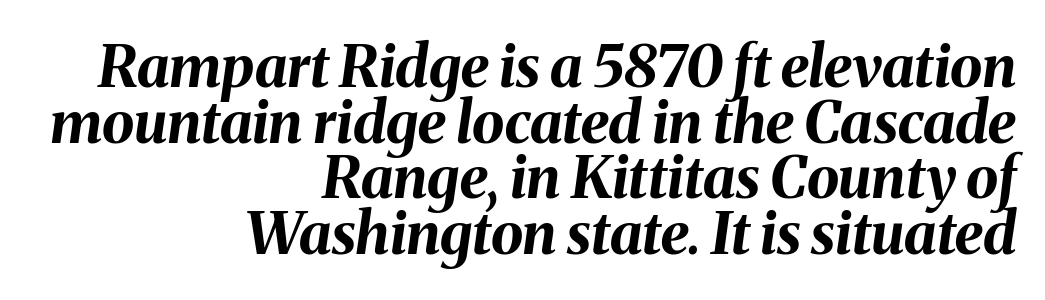
Caption: multi-line text, flush right, ragged left. Here the glyphs are tracked normally, forming tight word shapes. These lines are rendered in a variable-pitch font. The rendering uses a bold face; every stroke is thick and dark.
